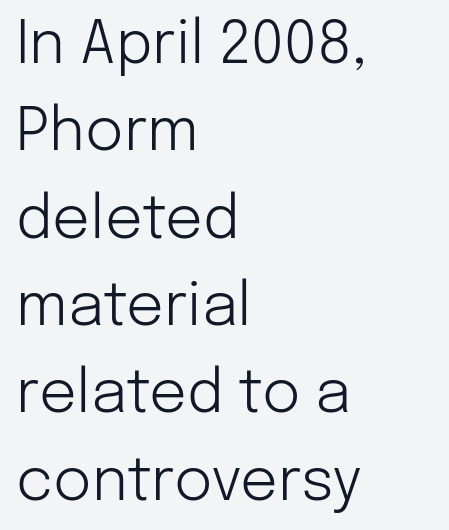
{"serif": "no", "italic": "no", "bold": "no", "weight": "light", "width": "normal", "stroke_contrast": "low", "x_height": "medium", "monospaced": "no", "underline": "no", "align": "left", "line_spacing": "normal", "line_spacing_ratio": 1.48, "letter_spacing": "normal", "letter_spacing_em": 0.0, "glyph_px": 59}
